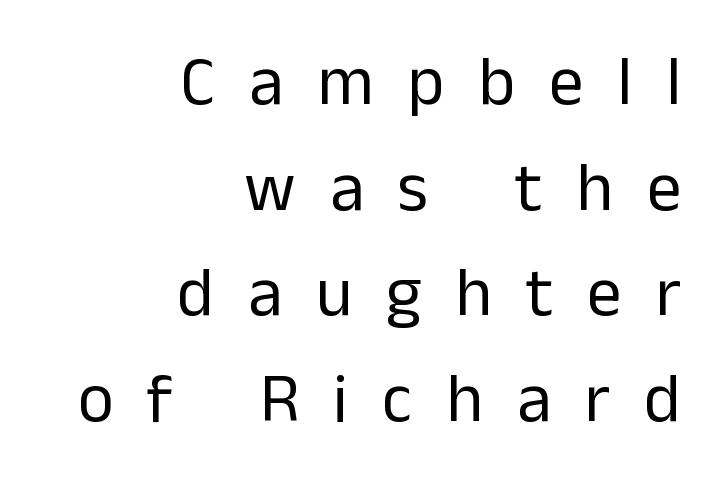
{"serif": "no", "italic": "no", "bold": "no", "weight": "regular", "width": "normal", "stroke_contrast": "low", "x_height": "medium", "monospaced": "no", "underline": "no", "align": "right", "line_spacing": "normal", "line_spacing_ratio": 1.53, "letter_spacing": "wide", "letter_spacing_em": 0.49, "glyph_px": 69}
